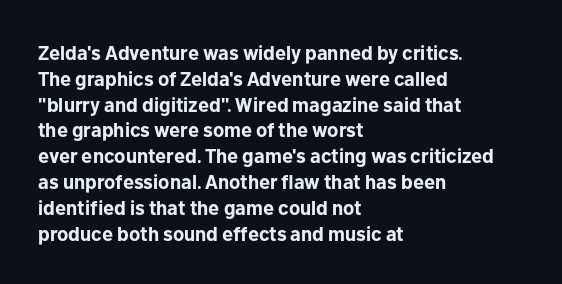
{"italic": "no", "bold": "yes", "underline": "no", "align": "left", "line_spacing": "normal", "line_spacing_ratio": 1.29, "letter_spacing": "normal", "letter_spacing_em": 0.0, "glyph_px": 20}
